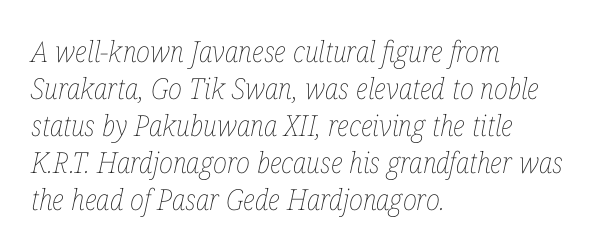
Q: Is the text bold? A: No.
Q: Is the text italic (slanted)? A: Yes, it leans right by about 12 degrees.
Q: Is the text underlined? A: No.
Q: How is the paragraph aligned? A: Left-aligned.
Q: Is the spacing between letters normal or unusually wide? A: Normal.
Q: Is the spacing between lines tight, normal or loose? A: Normal.
Q: Width (condensed, normal, or wide)? A: Condensed.
Q: Stroke contrast? A: Low.
Q: x-height? A: Medium.
Q: Monospaced? A: No.
